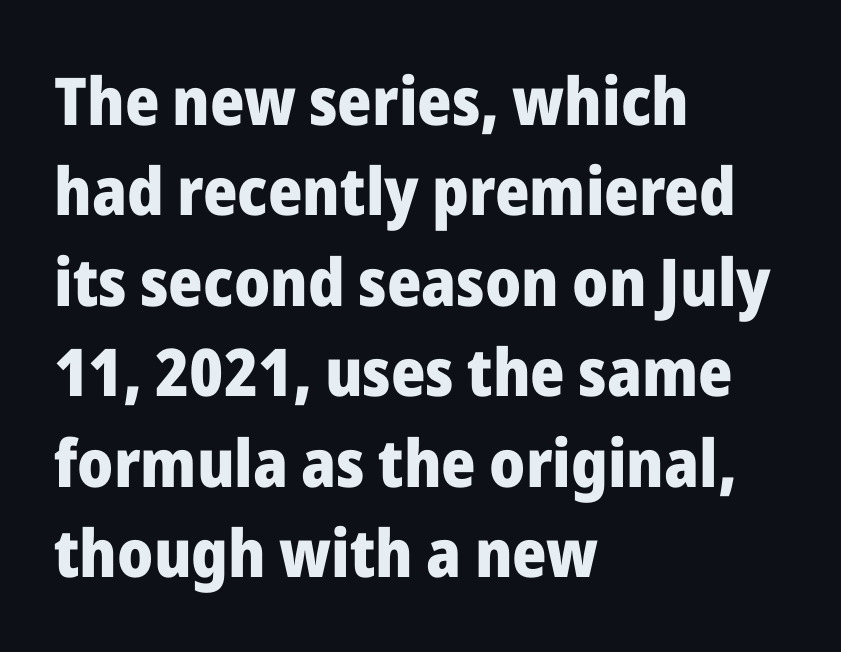
{"serif": "no", "italic": "no", "bold": "yes", "weight": "heavy", "width": "normal", "stroke_contrast": "low", "x_height": "medium", "monospaced": "no", "underline": "no", "align": "left", "line_spacing": "normal", "line_spacing_ratio": 1.37, "letter_spacing": "normal", "letter_spacing_em": 0.0, "glyph_px": 66}
